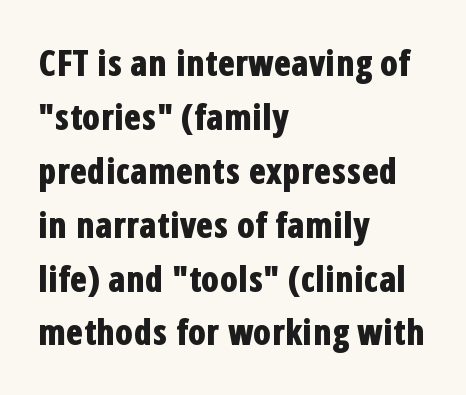
{"serif": "no", "italic": "no", "bold": "yes", "weight": "bold", "width": "condensed", "stroke_contrast": "low", "x_height": "medium", "monospaced": "no", "underline": "no", "align": "left", "line_spacing": "normal", "line_spacing_ratio": 1.54, "letter_spacing": "normal", "letter_spacing_em": 0.0, "glyph_px": 35}
